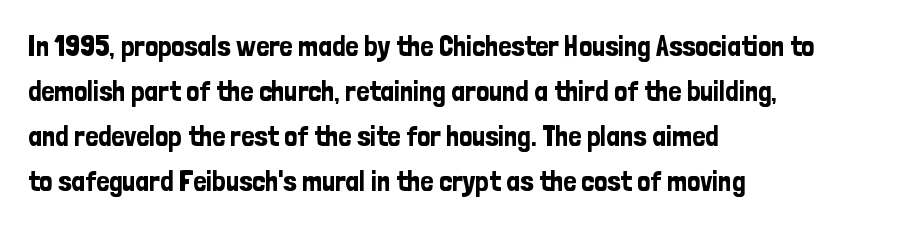
The image shows 29 px condensed sans-serif type, upright; set left-aligned, normal line spacing (1.55x), normal letter spacing, not underlined; low stroke contrast and a medium x-height.
